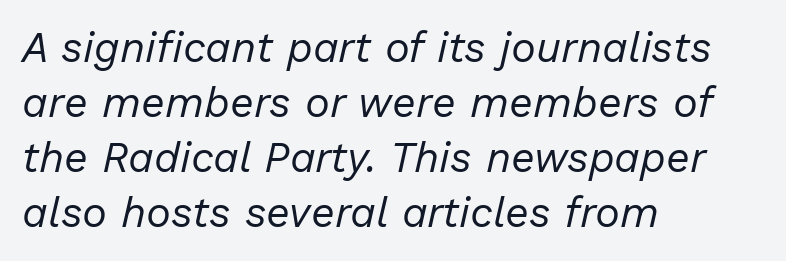
The rendering anchors every line to the left-hand side. Rule under the text: the space is simply empty. Leading: standard. Default kerning and tracking; the words read as compact shapes.
